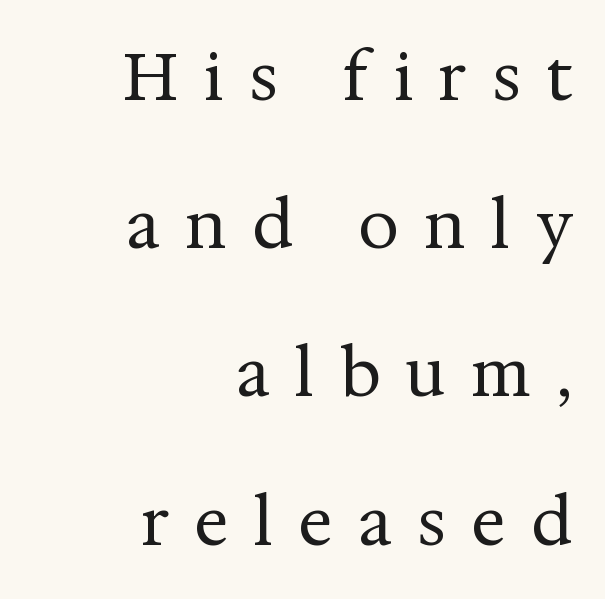
Is the letter spacing exaggerated? Yes — the characters are pushed far apart. Style check: upright. A typesetter would call this leading open, well beyond the default. The gap between lines stays unmarked. Stems and bowls with no extra thickness — not bold. Is this a fixed-width face? No — the glyphs have proportional, varying widths.
